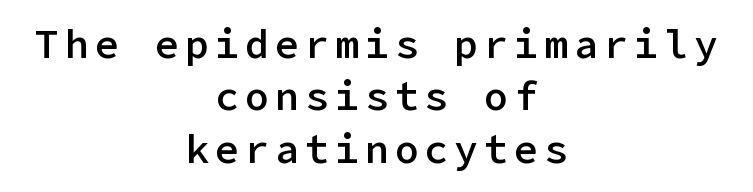
Has an underline been added? It has not. These lines are composed in type without serifs. A normal amount of white space separates one row of letters from the next. When letters stand straight like this, we call the style roman or upright.
